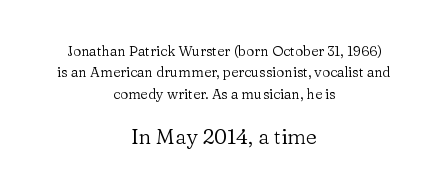
Does the leading feel generous? No, just average. Rendered with straight, roman letterforms. Of the two passages, the one underneath uses the larger point size. In CSS terms this would be text-align: center. Summary of weight: not heavy and not bold.
